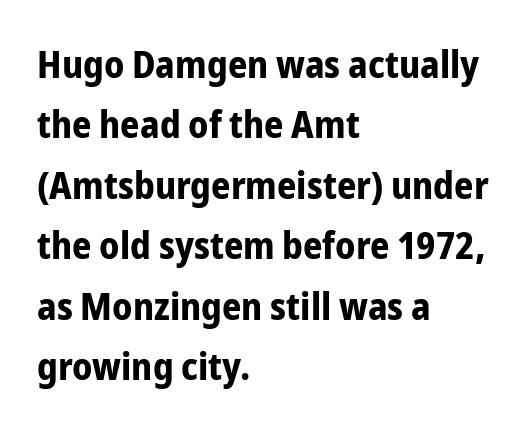
The image shows 38 px bold, condensed sans-serif type, upright; set left-aligned, normal line spacing (1.59x), normal letter spacing, not underlined; low stroke contrast and a medium x-height.
